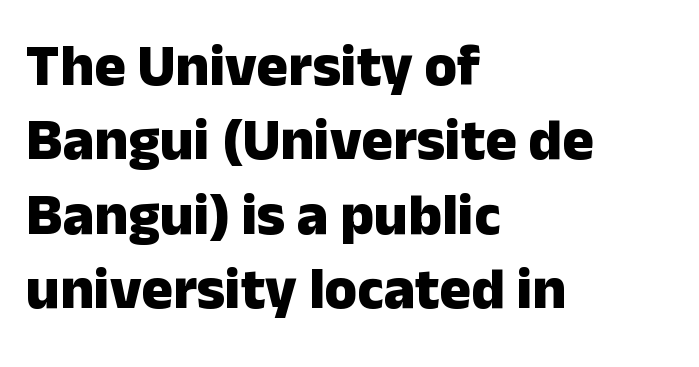
{"serif": "no", "italic": "no", "bold": "yes", "weight": "heavy", "width": "normal", "stroke_contrast": "low", "x_height": "medium", "monospaced": "no", "underline": "no", "align": "left", "line_spacing": "normal", "line_spacing_ratio": 1.26, "letter_spacing": "normal", "letter_spacing_em": 0.0, "glyph_px": 59}
